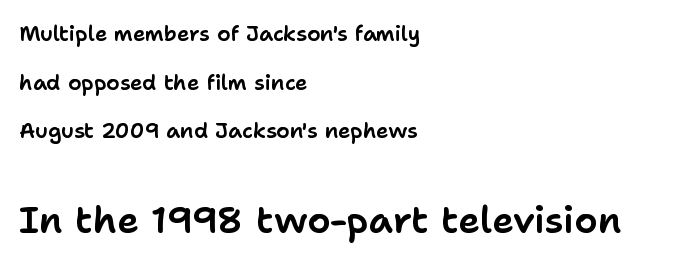
Leading is clearly above the norm, producing a sparse column. When letters stand straight like this, we call the style roman or upright. This sample is left-justified, so line endings fall wherever the words run out. The space beneath each line is pristine and unruled. Top chunk: small. Bottom chunk: large.
